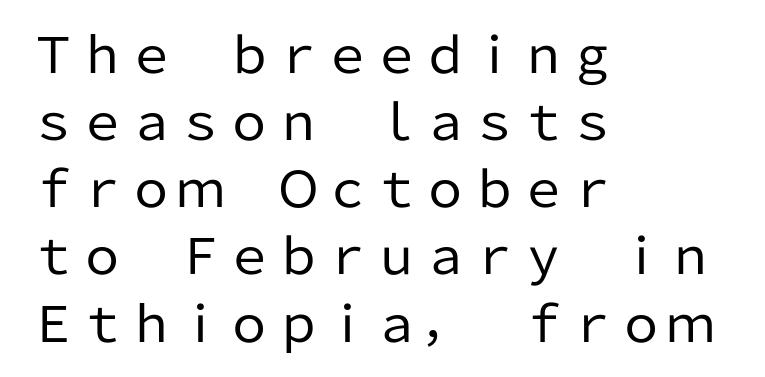
Q: Is the text bold? A: No.
Q: Is the text italic (slanted)? A: No, it is upright.
Q: Is the typeface a serif or a sans-serif typeface? A: Sans-serif.
Q: Is the text underlined? A: No.
Q: How is the paragraph aligned? A: Left-aligned.
Q: Is the spacing between letters normal or unusually wide? A: Normal.
Q: Is the spacing between lines tight, normal or loose? A: Normal.
Q: Width (condensed, normal, or wide)? A: Normal.
Q: Stroke contrast? A: Low.
Q: x-height? A: Medium.
Q: Monospaced? A: No.
